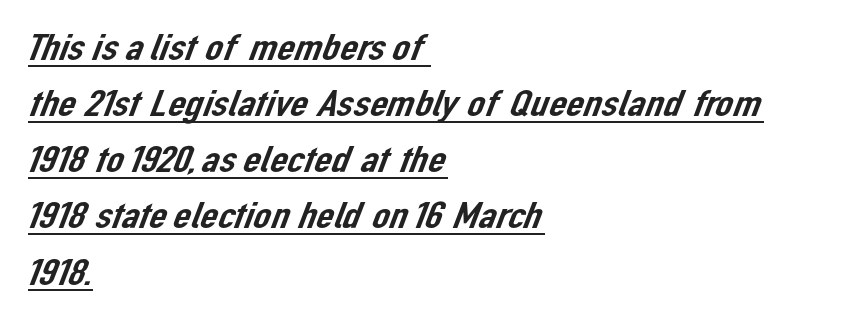
Q: Is the typeface a serif or a sans-serif typeface? A: Sans-serif.
Q: Is the text underlined? A: Yes.
Q: How is the paragraph aligned? A: Left-aligned.
Q: Is the spacing between letters normal or unusually wide? A: Normal.
Q: Is the spacing between lines tight, normal or loose? A: Normal.
Q: Width (condensed, normal, or wide)? A: Normal.
Q: Stroke contrast? A: Low.
Q: x-height? A: Medium.
Q: Monospaced? A: No.
